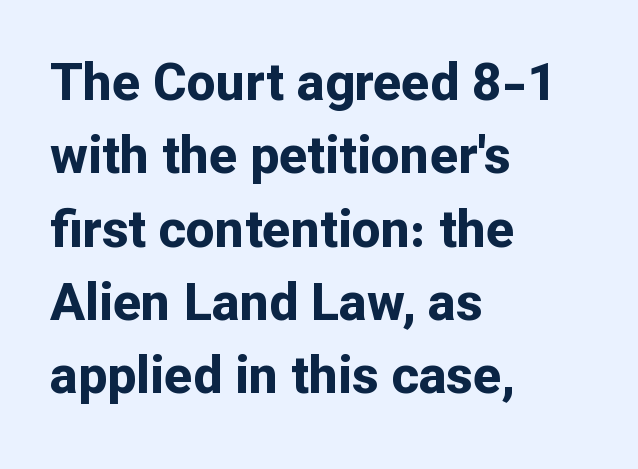
{"serif": "no", "italic": "no", "bold": "yes", "weight": "bold", "width": "normal", "stroke_contrast": "low", "x_height": "medium", "monospaced": "no", "underline": "no", "align": "left", "line_spacing": "normal", "line_spacing_ratio": 1.41, "letter_spacing": "normal", "letter_spacing_em": 0.0, "glyph_px": 52}
